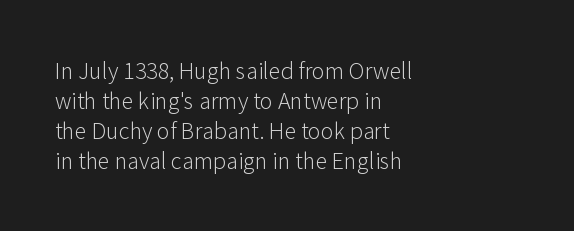
Honestly, there is no underline to notice here at all. The font's upright variant was chosen for this text. Horizontally, the lines are justified to the leading edge only. Bold? No — there's no thickening of the strokes.
